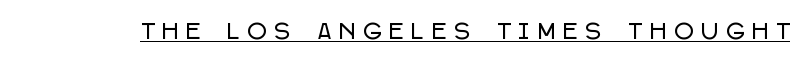
Glyph-to-glyph distance is far greater than everyday printed text. Unlike italic type, these characters show no tilt at all. Compared with undecorated copy, this sample adds a rule below the words.
